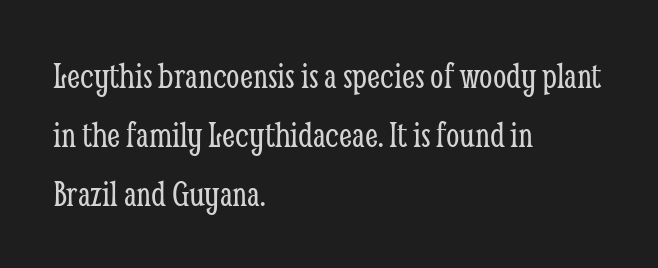
The axis of the letterforms is exactly vertical. The characters are drawn with everyday or finer stroke widths. Students, observe: this is what conventionally led text looks like. Letters rest on an invisible, unmarked baseline. Unlike a clean sans, this face finishes its strokes with serifs. Default kerning and tracking; the words read as compact shapes.
